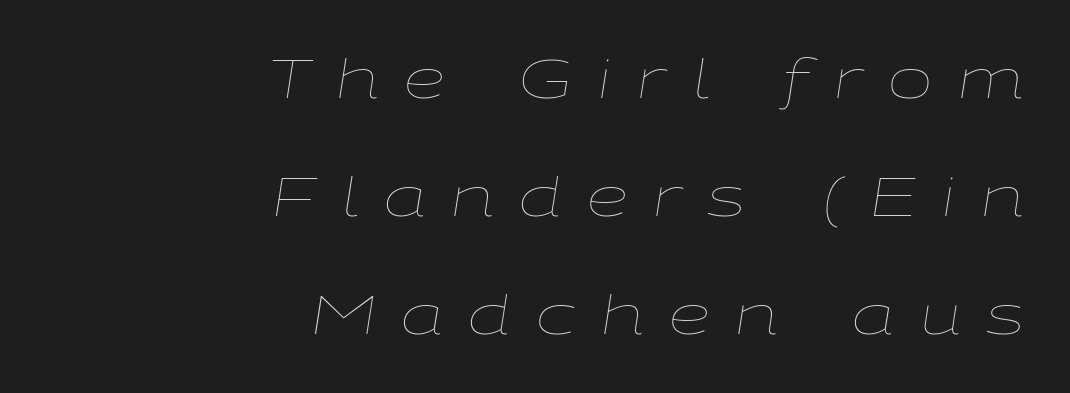
There is plenty of visible air inserted between adjacent glyphs. Style check: oblique. No chunkiness to these letters — they're not bold. Here the designer chose a conventional face with non-uniform glyph widths.
